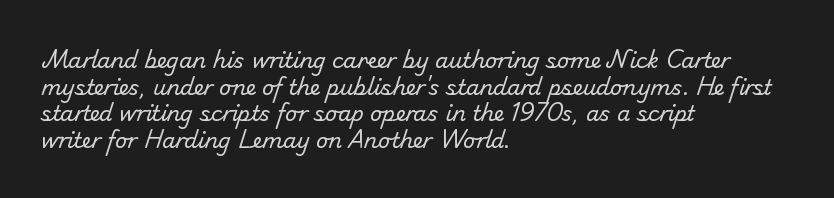
The image shows 21 px text type; set left-aligned, normal line spacing (1.27x), normal letter spacing, not underlined.
